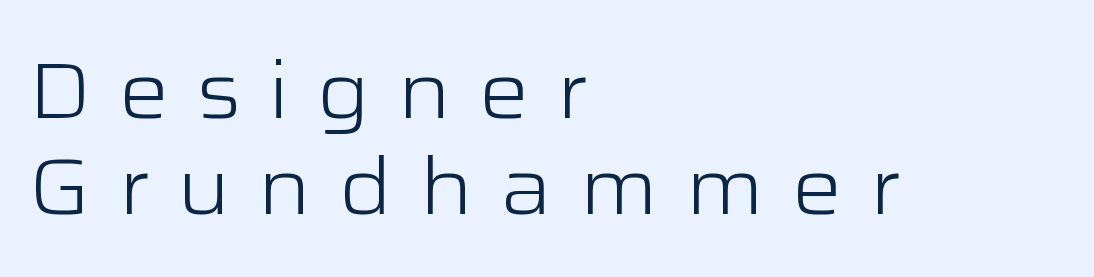
{"serif": "no", "italic": "no", "bold": "no", "weight": "light", "width": "wide", "stroke_contrast": "low", "x_height": "medium", "monospaced": "no", "underline": "no", "align": "left", "line_spacing_ratio": 1.21, "letter_spacing": "wide", "letter_spacing_em": 0.34, "glyph_px": 79}
